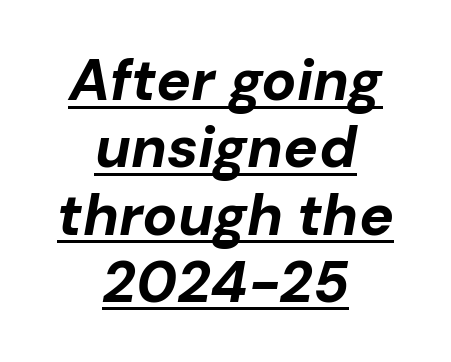
The image shows 58 px bold type, italic (leaning right); set centered, line spacing 1.16x, normal letter spacing, underlined; low stroke contrast and a medium x-height.
